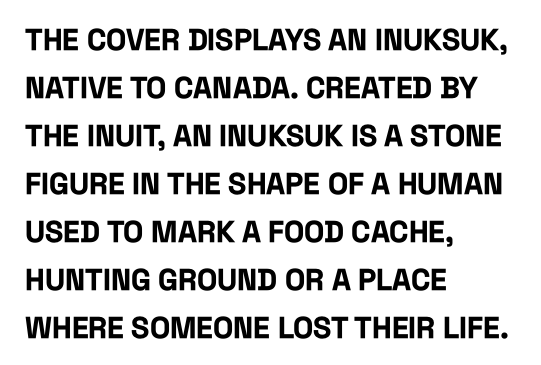
The image shows 30 px bold, condensed sans-serif type, upright; set left-aligned, normal line spacing (1.6x), normal letter spacing, not underlined; low stroke contrast and a large x-height.
